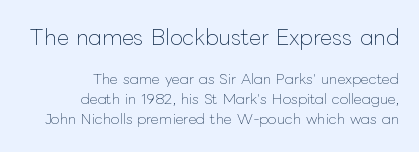
The image shows 21 px text type, upright; set right-aligned, normal line spacing (1.44x), normal letter spacing, not underlined; the first (top) block is 1.5x larger.
